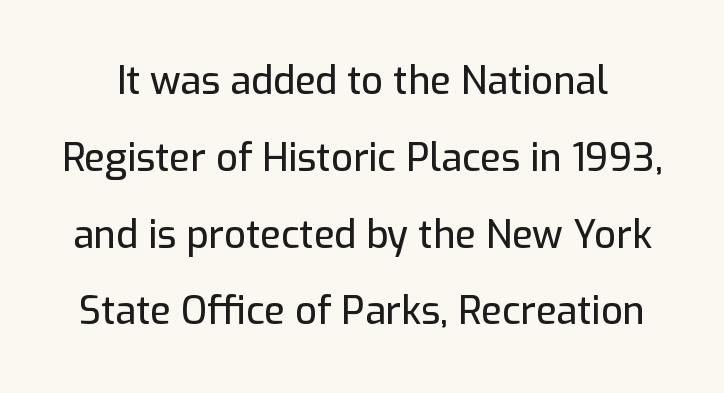
{"serif": "no", "italic": "no", "width": "normal", "stroke_contrast": "low", "x_height": "medium", "monospaced": "no", "underline": "no", "line_spacing": "loose", "line_spacing_ratio": 2.02, "letter_spacing": "normal", "letter_spacing_em": 0.0, "glyph_px": 38}
